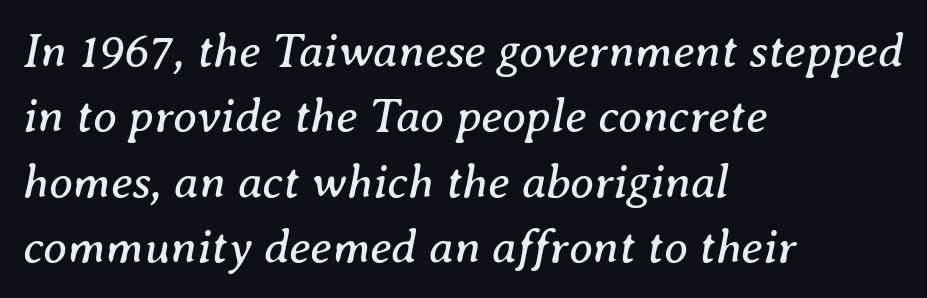
Q: Is the text bold? A: No.
Q: Is the text italic (slanted)? A: Yes, it leans right by about 8 degrees.
Q: Is the typeface a serif or a sans-serif typeface? A: Serif.
Q: Is the text underlined? A: No.
Q: How is the paragraph aligned? A: Left-aligned.
Q: Is the spacing between letters normal or unusually wide? A: Normal.
Q: Is the spacing between lines tight, normal or loose? A: Normal.
Q: Width (condensed, normal, or wide)? A: Normal.
Q: Stroke contrast? A: Medium.
Q: x-height? A: Medium.
Q: Monospaced? A: No.
